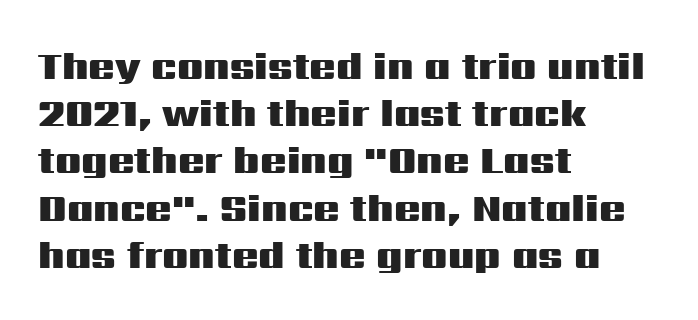
Q: Is the text bold? A: Yes.
Q: Is the text italic (slanted)? A: No, it is upright.
Q: Is the typeface a serif or a sans-serif typeface? A: Sans-serif.
Q: Is the text underlined? A: No.
Q: How is the paragraph aligned? A: Left-aligned.
Q: Is the spacing between letters normal or unusually wide? A: Normal.
Q: Width (condensed, normal, or wide)? A: Wide.
Q: Stroke contrast? A: Medium.
Q: x-height? A: Medium.
Q: Monospaced? A: No.
